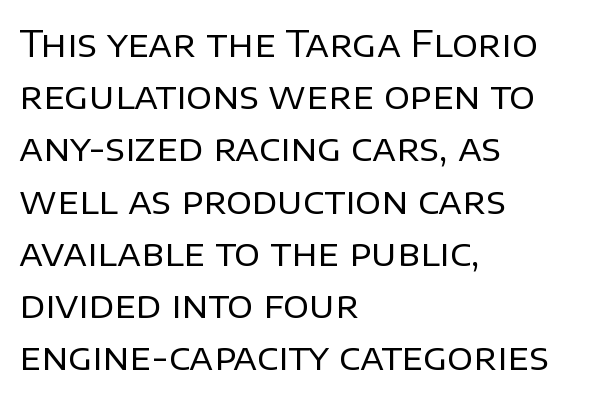
{"serif": "no", "italic": "no", "bold": "no", "weight": "regular", "width": "normal", "stroke_contrast": "low", "x_height": "large", "monospaced": "no", "underline": "no", "align": "left", "line_spacing": "normal", "line_spacing_ratio": 1.45, "letter_spacing": "normal", "letter_spacing_em": 0.0, "glyph_px": 36}
